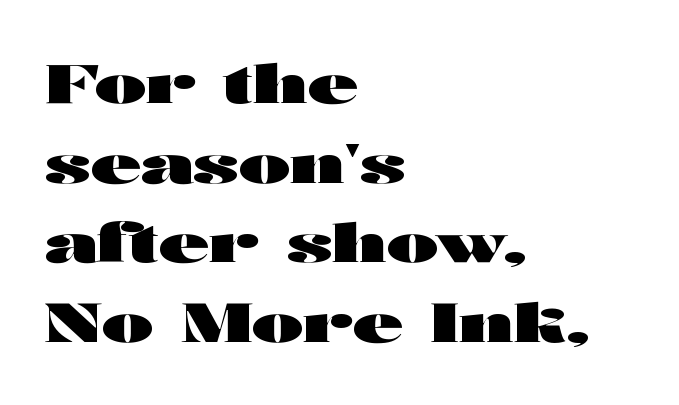
The image shows 55 px heavy, wide type, upright; set left-aligned, normal line spacing (1.45x), normal letter spacing, not underlined; high stroke contrast and a medium x-height.
